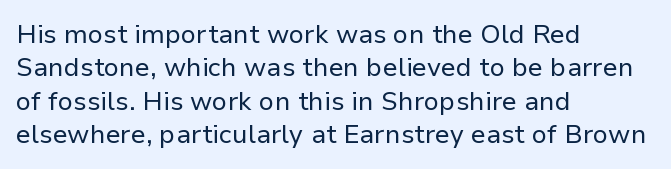
Compared with typical paragraphs, the rows here are spaced about the same. The letters stand straight up with perfectly vertical stems. Short and long lines alike share a common starting point at left. Is the stroke heavy? The answer is a plain regular-or-lighter. In terms of letterspacing, this is plain default setting. Just letters on the line, the space beneath them empty.
